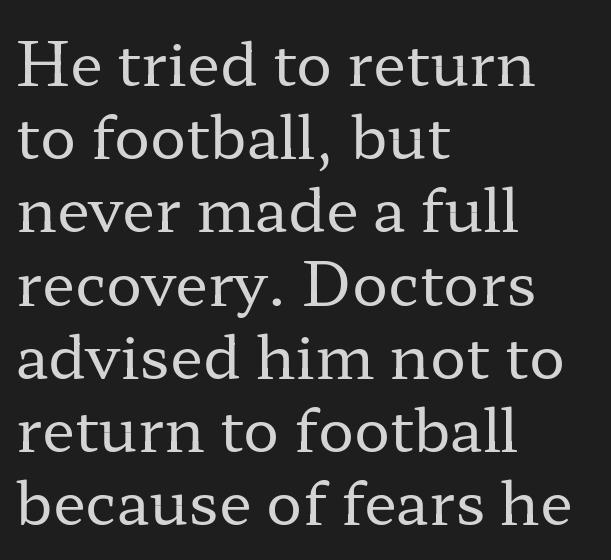
The letters carry serifs — small finishing strokes at the ends of their stems. The axis of the letterforms is exactly vertical. Observe the ordinary spacing: letters are neighbours, not strangers. Is this a fixed-width face? No — the glyphs have proportional, varying widths.
